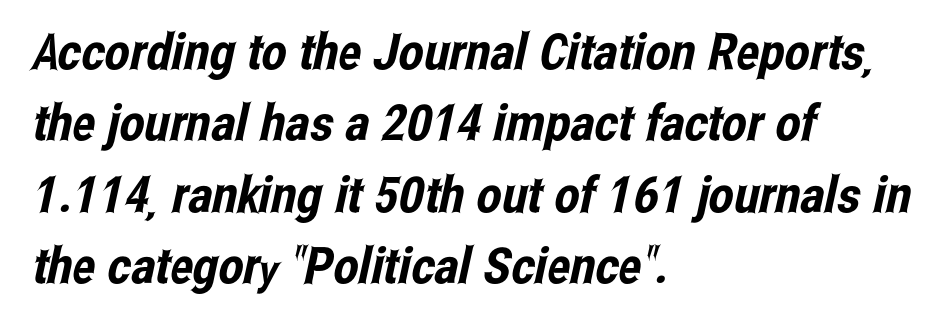
{"serif": "no", "width": "condensed", "stroke_contrast": "low", "x_height": "medium", "monospaced": "no", "underline": "no", "align": "left", "line_spacing": "normal", "line_spacing_ratio": 1.43, "letter_spacing": "normal", "letter_spacing_em": 0.0, "glyph_px": 50}
